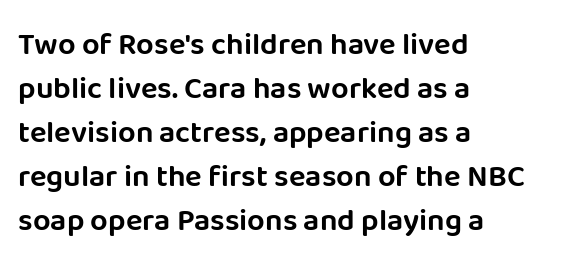
Q: Is the text italic (slanted)? A: No, it is upright.
Q: Is the typeface a serif or a sans-serif typeface? A: Sans-serif.
Q: Is the text underlined? A: No.
Q: How is the paragraph aligned? A: Left-aligned.
Q: Is the spacing between letters normal or unusually wide? A: Normal.
Q: Is the spacing between lines tight, normal or loose? A: Normal.
Q: Width (condensed, normal, or wide)? A: Normal.
Q: Stroke contrast? A: Low.
Q: x-height? A: Large.
Q: Monospaced? A: No.
